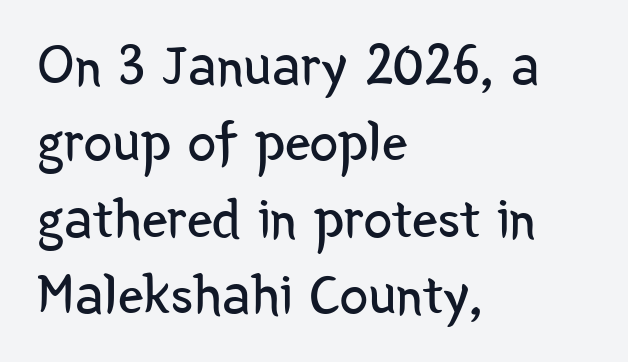
Q: Is the text bold? A: No.
Q: Is the text italic (slanted)? A: No, it is upright.
Q: Is the typeface a serif or a sans-serif typeface? A: Sans-serif.
Q: Is the text underlined? A: No.
Q: How is the paragraph aligned? A: Left-aligned.
Q: Is the spacing between letters normal or unusually wide? A: Normal.
Q: Is the spacing between lines tight, normal or loose? A: Normal.
Q: Width (condensed, normal, or wide)? A: Condensed.
Q: Stroke contrast? A: Low.
Q: x-height? A: Medium.
Q: Monospaced? A: No.
